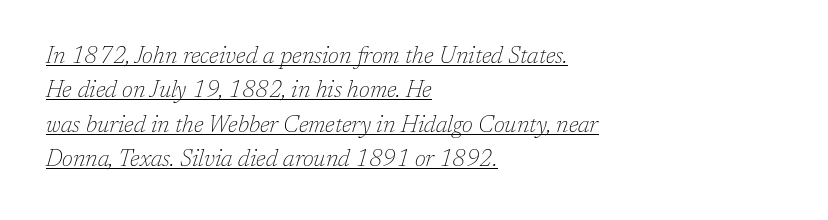
The image shows 23 px text type, italic (leaning right); set left-aligned, normal line spacing (1.5x), normal letter spacing, underlined.
